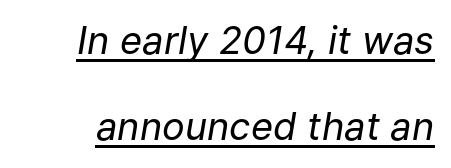
{"italic": "yes", "lean": "right", "slant_degrees": 9, "bold": "no", "weight": "regular", "width": "normal", "stroke_contrast": "low", "x_height": "medium", "monospaced": "no", "underline": "yes", "line_spacing": "loose", "line_spacing_ratio": 2.27, "letter_spacing": "normal", "letter_spacing_em": 0.0, "glyph_px": 38}
